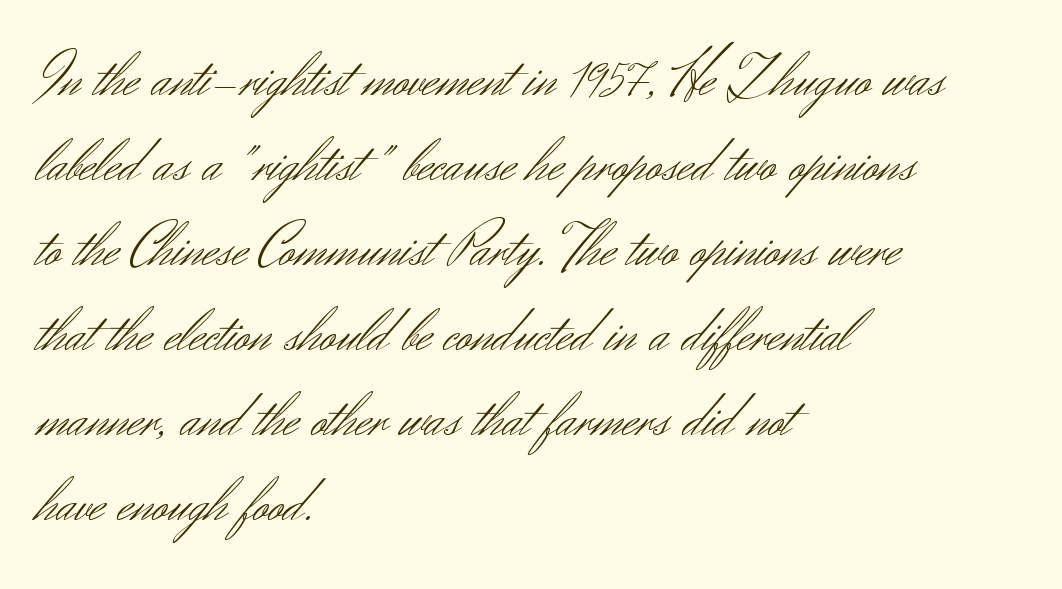
The image shows 63 px light sans-serif type; set left-aligned, normal line spacing (1.35x), normal letter spacing, not underlined; medium stroke contrast and a small x-height.
